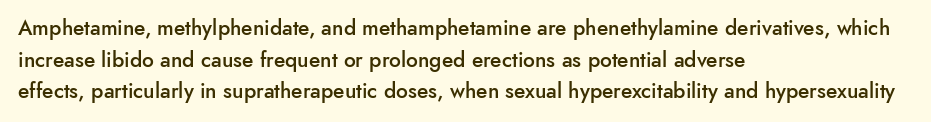
Q: Is the text bold? A: Semi-bold.
Q: Is the text italic (slanted)? A: No, it is upright.
Q: Is the text underlined? A: No.
Q: How is the paragraph aligned? A: Left-aligned.
Q: Is the spacing between letters normal or unusually wide? A: Normal.
Q: Is the spacing between lines tight, normal or loose? A: Normal.
